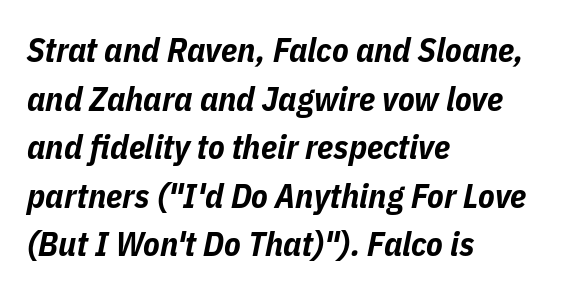
The image shows 34 px bold, condensed type, italic (leaning right); set left-aligned, normal line spacing (1.43x), normal letter spacing, not underlined; low stroke contrast and a medium x-height.
